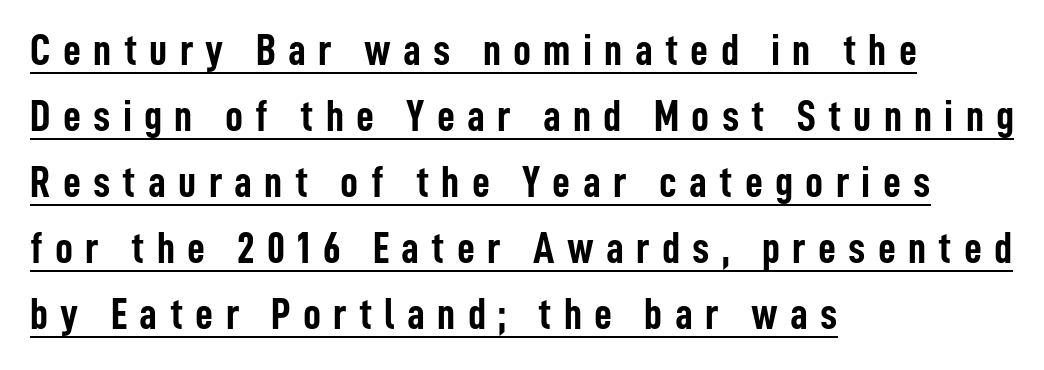
The image shows 44 px semibold, condensed sans-serif type, upright; set left-aligned, normal line spacing (1.5x), unusually wide letter spacing (+0.28 em), underlined; low stroke contrast and a medium x-height.
